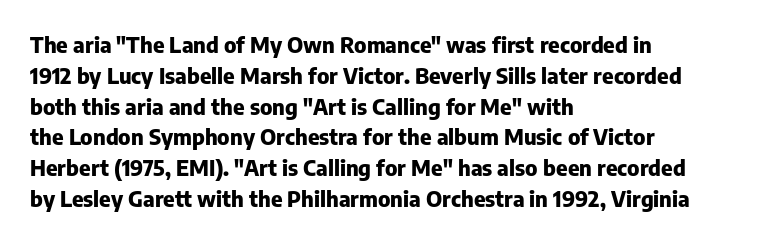
Q: Is the text bold? A: Yes.
Q: Is the text italic (slanted)? A: No, it is upright.
Q: Is the text underlined? A: No.
Q: How is the paragraph aligned? A: Left-aligned.
Q: Is the spacing between letters normal or unusually wide? A: Normal.
Q: Is the spacing between lines tight, normal or loose? A: Normal.
